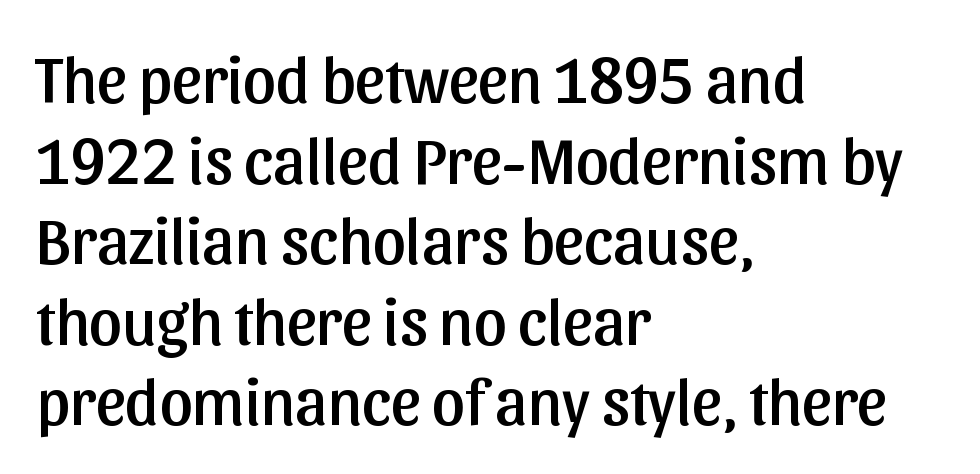
The image shows 65 px sans-serif type, upright; set left-aligned, line spacing 1.24x, normal letter spacing, not underlined; low stroke contrast and a medium x-height.
